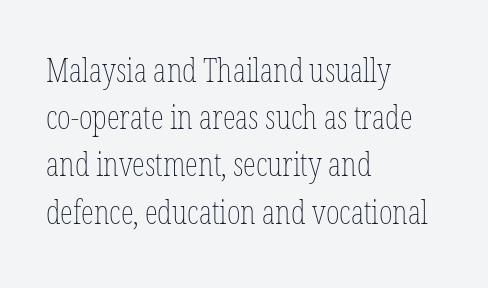
{"italic": "no", "bold": "no", "weight": "thin", "width": "condensed", "stroke_contrast": "low", "x_height": "medium", "monospaced": "no", "underline": "no", "align": "left", "line_spacing": "normal", "line_spacing_ratio": 1.43, "letter_spacing": "normal", "letter_spacing_em": 0.0, "glyph_px": 33}
